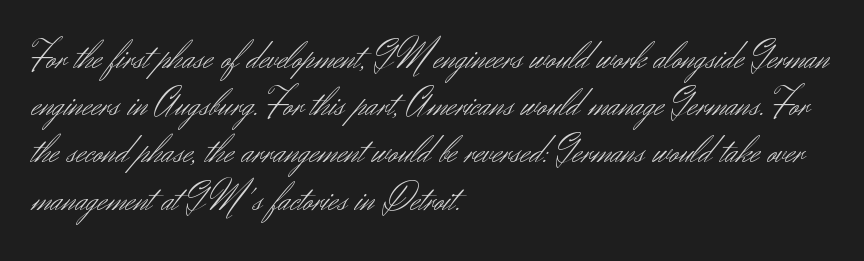
{"serif": "no", "bold": "no", "weight": "light", "width": "normal", "stroke_contrast": "medium", "x_height": "small", "monospaced": "no", "underline": "no", "align": "left", "line_spacing_ratio": 1.21, "letter_spacing": "normal", "letter_spacing_em": 0.0, "glyph_px": 39}
